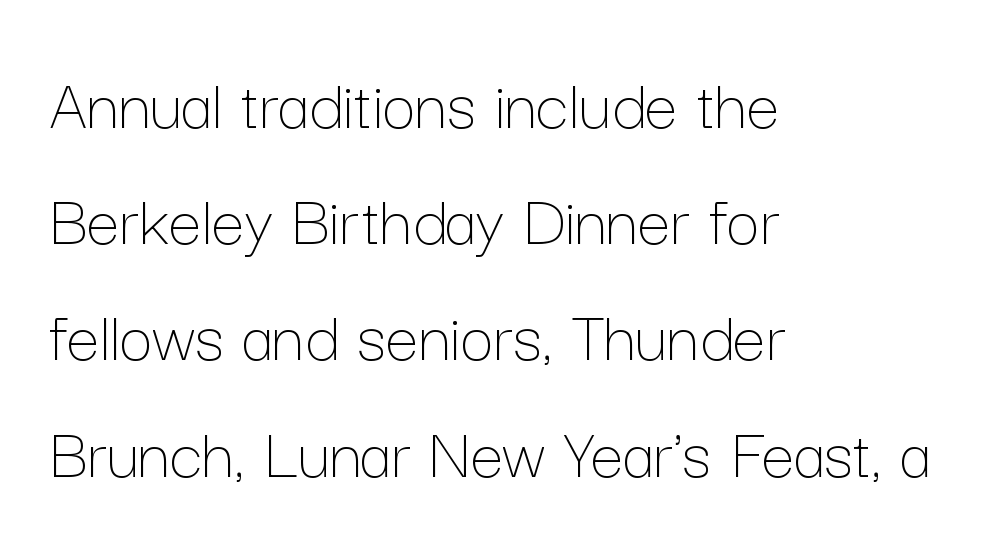
Descenders hang freely into open space. One glance says typical: line gaps are just what's usual. You could not count columns in this text — the font is proportionally spaced. The rag falls on the right side of this text block. Bold? No — there's no thickening of the strokes.
